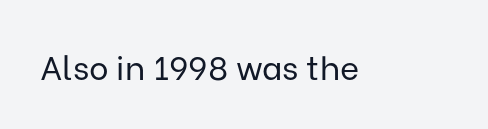
The image shows 33 px regular-weight sans-serif type, upright; set normal letter spacing, not underlined; low stroke contrast and a medium x-height.
